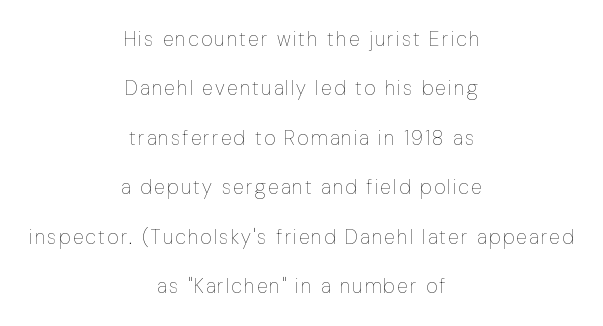
{"italic": "no", "bold": "no", "underline": "no", "align": "center", "line_spacing": "loose", "line_spacing_ratio": 2.47, "glyph_px": 20}
